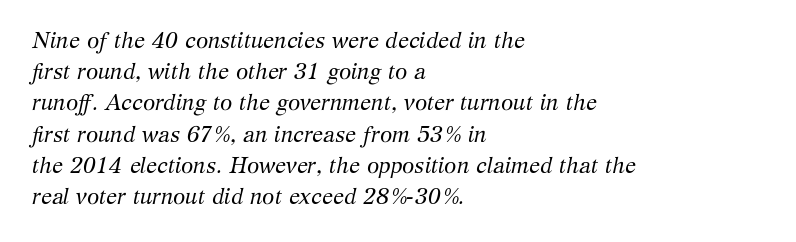
{"italic": "yes", "lean": "right", "slant_degrees": 12, "bold": "no", "underline": "no", "align": "left", "line_spacing": "normal", "line_spacing_ratio": 1.42, "letter_spacing": "normal", "letter_spacing_em": 0.0, "glyph_px": 22}
